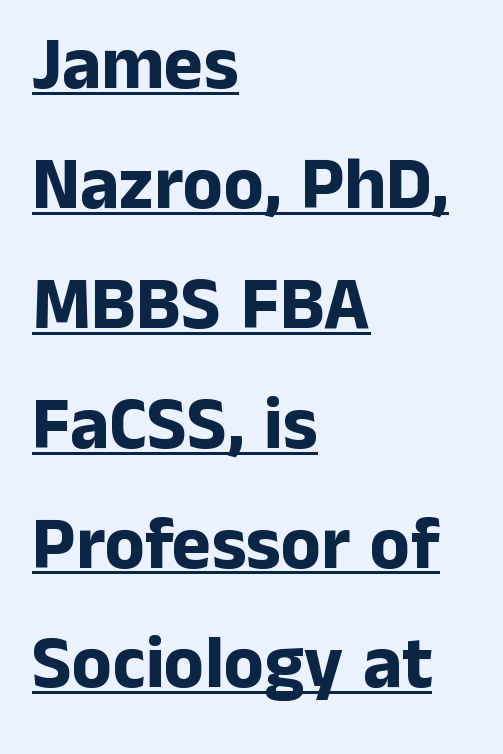
Q: Is the text bold? A: Yes.
Q: Is the text italic (slanted)? A: No, it is upright.
Q: Is the typeface a serif or a sans-serif typeface? A: Sans-serif.
Q: Is the text underlined? A: Yes.
Q: How is the paragraph aligned? A: Left-aligned.
Q: Is the spacing between letters normal or unusually wide? A: Normal.
Q: Is the spacing between lines tight, normal or loose? A: Normal.
Q: Width (condensed, normal, or wide)? A: Normal.
Q: Stroke contrast? A: Low.
Q: x-height? A: Medium.
Q: Monospaced? A: No.
